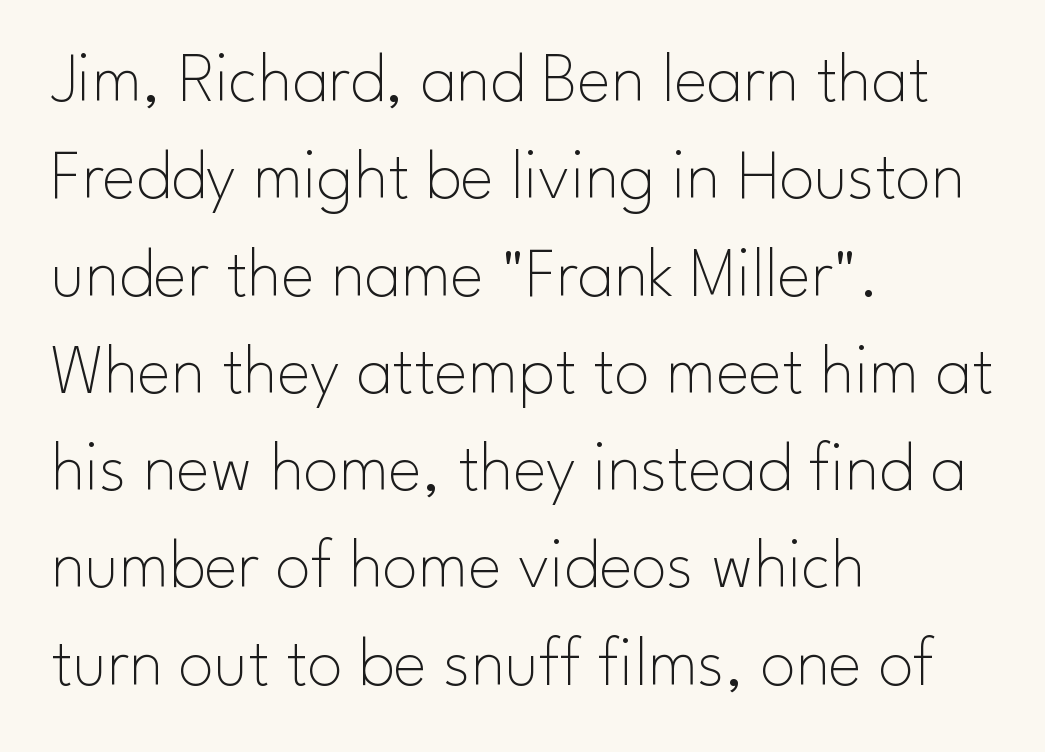
Lines of text with bare space underneath. The typography opts for an upright posture over an oblique one. The rendering uses a moderate line-height, typical for paragraphs. The type family on display is of the sans-serif kind.
